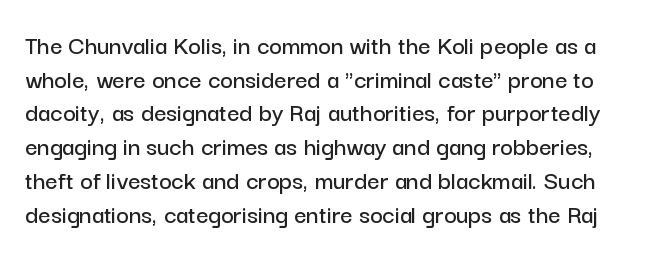
Q: Is the text italic (slanted)? A: No, it is upright.
Q: Is the text underlined? A: No.
Q: Is the spacing between letters normal or unusually wide? A: Normal.
Q: Is the spacing between lines tight, normal or loose? A: Normal.
